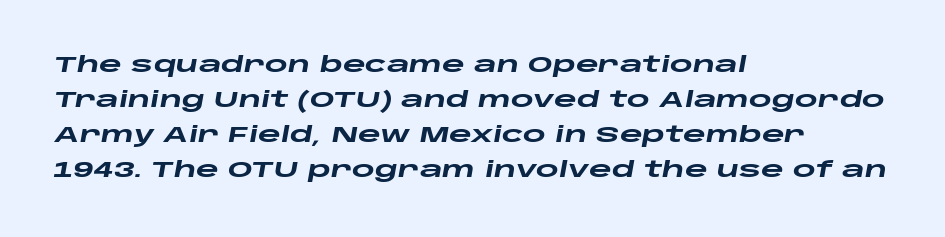
Q: Is the text bold? A: Yes.
Q: Is the text italic (slanted)? A: Yes, it leans right by about 10 degrees.
Q: Is the text underlined? A: No.
Q: How is the paragraph aligned? A: Left-aligned.
Q: Is the spacing between letters normal or unusually wide? A: Normal.
Q: Is the spacing between lines tight, normal or loose? A: Normal.
